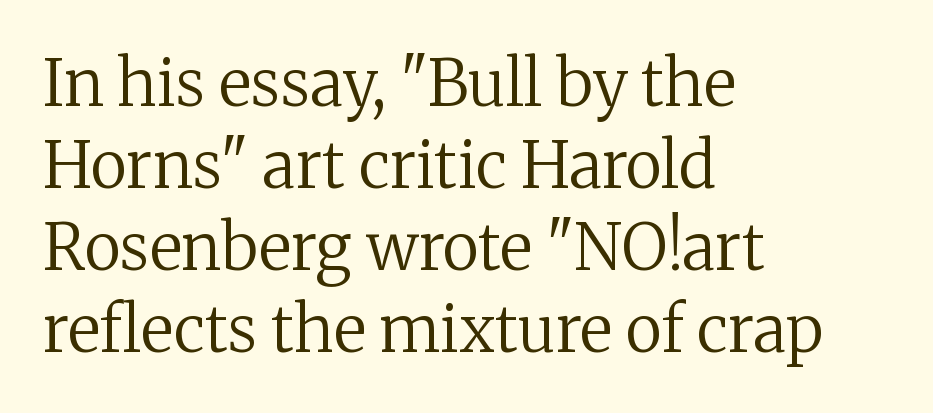
{"serif": "yes", "italic": "no", "bold": "no", "weight": "regular", "width": "normal", "stroke_contrast": "medium", "x_height": "medium", "monospaced": "no", "underline": "no", "align": "left", "line_spacing": "normal", "line_spacing_ratio": 1.28, "letter_spacing": "normal", "letter_spacing_em": 0.0, "glyph_px": 64}
